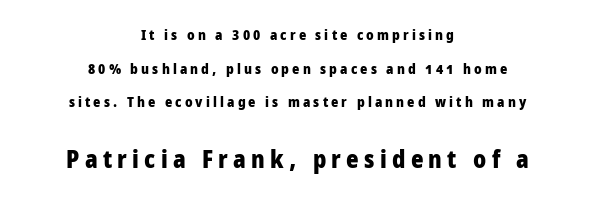
Q: Is the text bold? A: Yes.
Q: Is the text italic (slanted)? A: No, it is upright.
Q: Is the text underlined? A: No.
Q: How is the paragraph aligned? A: Centered.
Q: Is the spacing between letters normal or unusually wide? A: Unusually wide.
Q: Is the spacing between lines tight, normal or loose? A: Loose.
Q: Which block of text is set in a larger size, the first (top) or the second (bottom)? A: The second (bottom) one.
